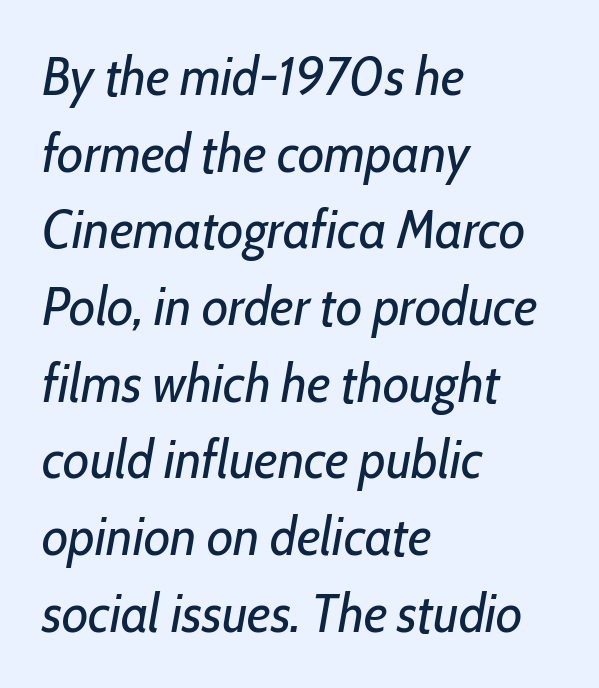
The image shows 54 px regular-weight, condensed type, italic (leaning right); set left-aligned, normal line spacing (1.42x), normal letter spacing, not underlined; low stroke contrast and a medium x-height.
